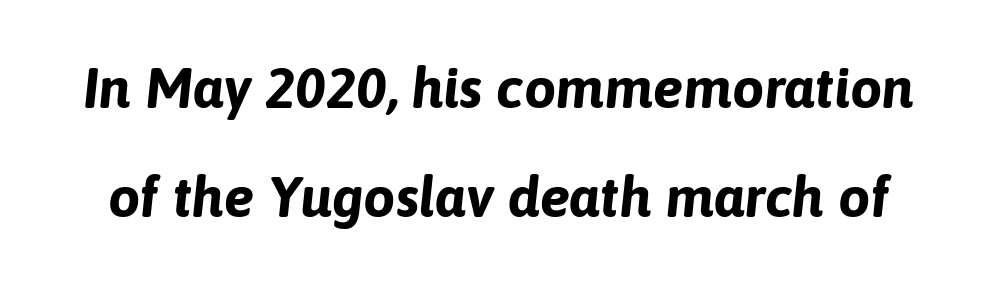
The image shows 57 px bold type, italic (leaning right); set loose line spacing (1.92x), normal letter spacing, not underlined; low stroke contrast and a medium x-height.
